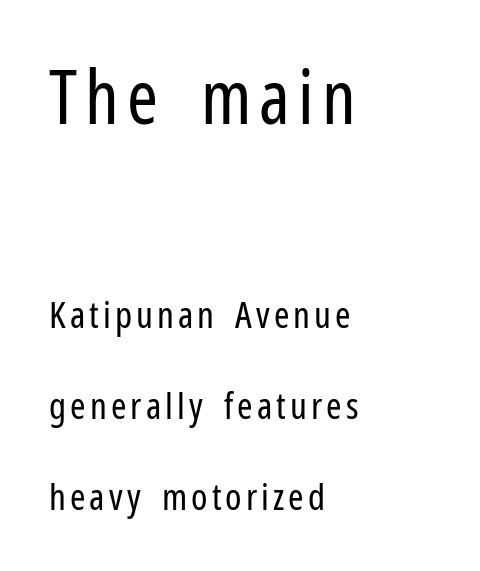
The typesetter chose a ragged-right arrangement here. It's the straight-up-and-down kind of type. The characters are drawn with everyday or finer stroke widths. Nobody drew a line under any word here.
